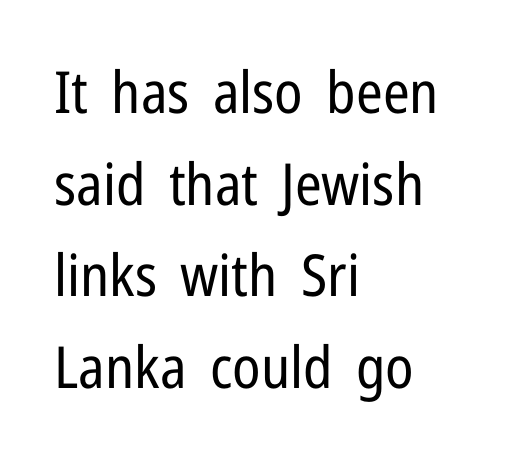
Q: Is the text bold? A: No.
Q: Is the text italic (slanted)? A: No, it is upright.
Q: Is the typeface a serif or a sans-serif typeface? A: Sans-serif.
Q: Is the text underlined? A: No.
Q: How is the paragraph aligned? A: Left-aligned.
Q: Is the spacing between letters normal or unusually wide? A: Normal.
Q: Is the spacing between lines tight, normal or loose? A: Normal.
Q: Width (condensed, normal, or wide)? A: Condensed.
Q: Stroke contrast? A: Low.
Q: x-height? A: Medium.
Q: Monospaced? A: No.
